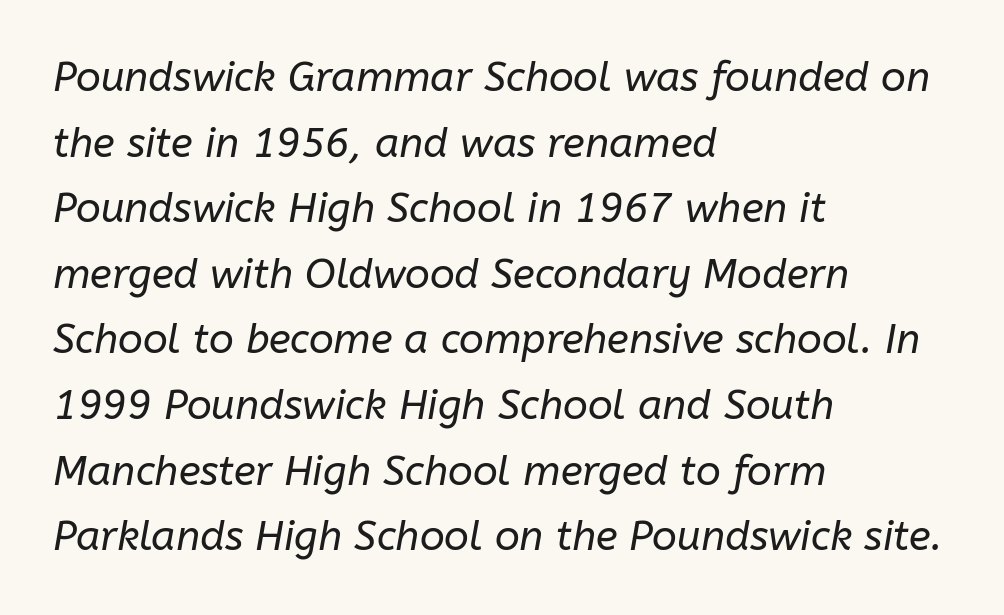
Do the characters align in a grid? No, the font is proportional. The rows are spaced the way most documents space them. Standard letterfit; no display-style spreading of the glyphs. The specimen omits any rule beneath the text block's lines.
